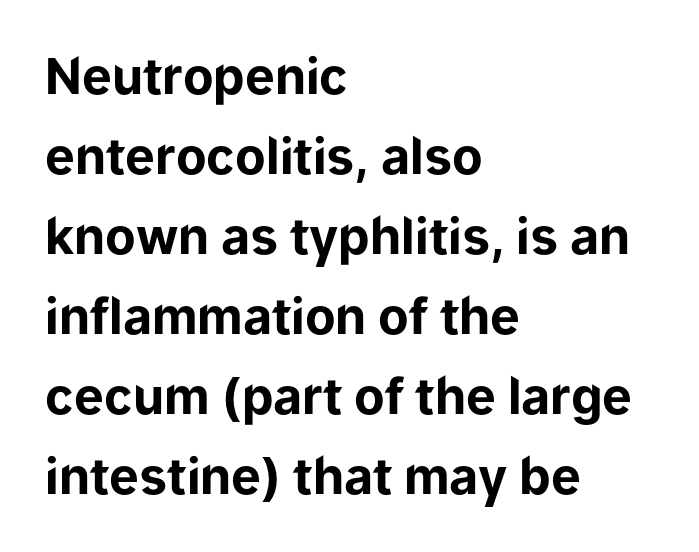
Thick stems and heavy bowls — unmistakably bold. The zone under the glyphs is completely vacant. Spacing verdict: proportional, widths tailored to each character. The typography opts for an upright posture over an oblique one.
